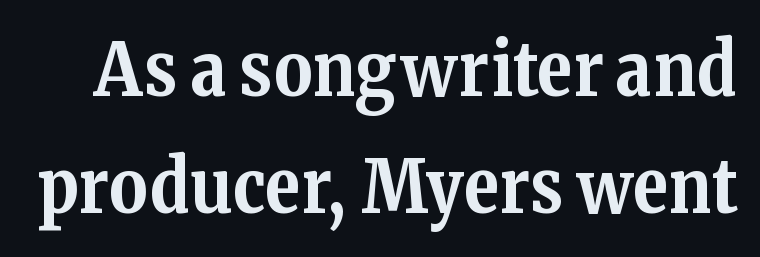
{"serif": "yes", "italic": "no", "bold": "yes", "weight": "bold", "width": "normal", "stroke_contrast": "medium", "x_height": "medium", "monospaced": "no", "underline": "no", "line_spacing": "normal", "line_spacing_ratio": 1.58, "letter_spacing": "normal", "letter_spacing_em": 0.0, "glyph_px": 74}
